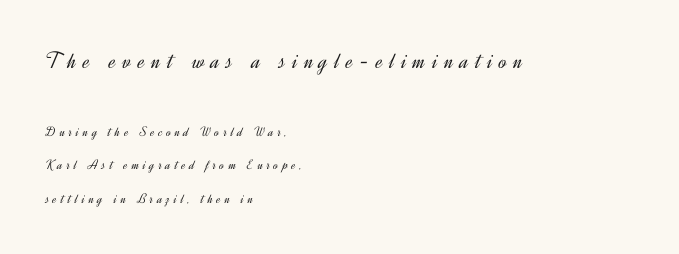
Vertical stems look standard width or narrower in stroke. The lines in this sample share a left origin and differ only in where they stop. The earlier block is typeset at a bigger size than the later block. Glyph-to-glyph distance is far greater than everyday printed text. Summary of vertical rhythm: relaxed, with wide interline spacing.
